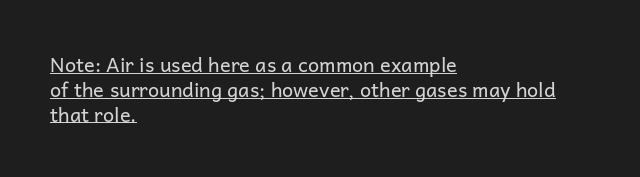
Q: Is the text bold? A: No.
Q: Is the text italic (slanted)? A: No, it is upright.
Q: Is the text underlined? A: Yes.
Q: How is the paragraph aligned? A: Left-aligned.
Q: Is the spacing between letters normal or unusually wide? A: Normal.
